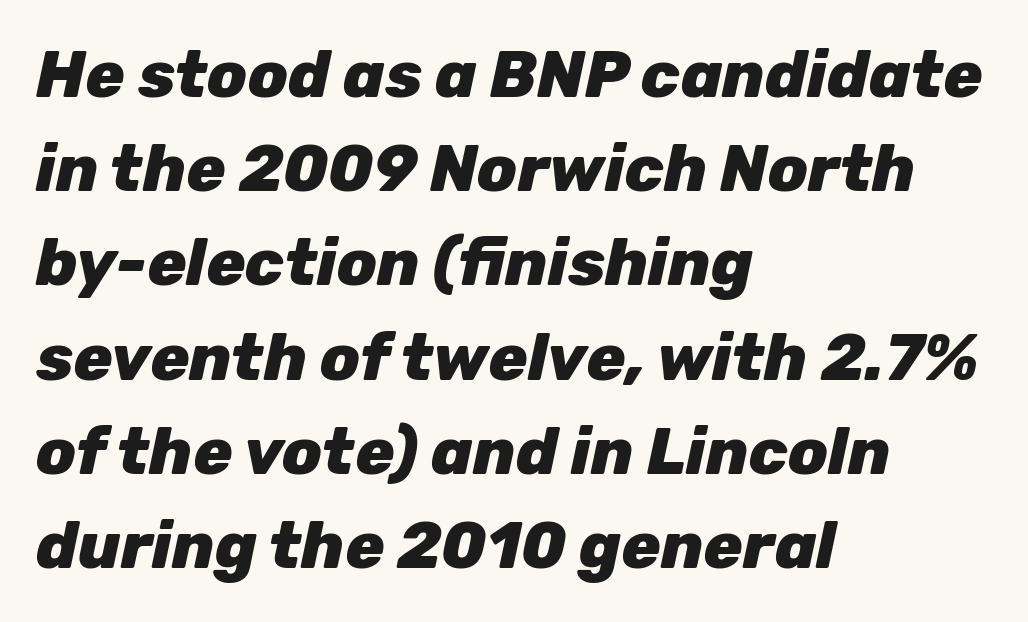
{"italic": "yes", "lean": "right", "slant_degrees": 12, "bold": "yes", "weight": "heavy", "width": "normal", "stroke_contrast": "low", "x_height": "medium", "monospaced": "no", "underline": "no", "align": "left", "line_spacing": "normal", "line_spacing_ratio": 1.45, "letter_spacing": "normal", "letter_spacing_em": 0.0, "glyph_px": 65}
